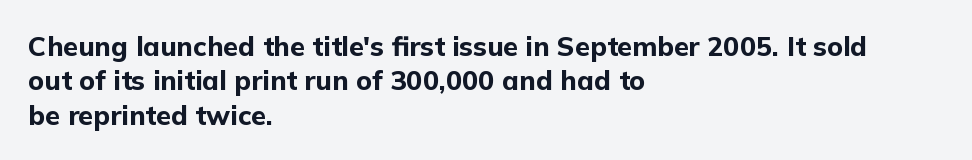
{"italic": "no", "bold": "yes", "underline": "no", "align": "left", "line_spacing": "normal", "line_spacing_ratio": 1.27, "letter_spacing": "normal", "letter_spacing_em": 0.0, "glyph_px": 27}
